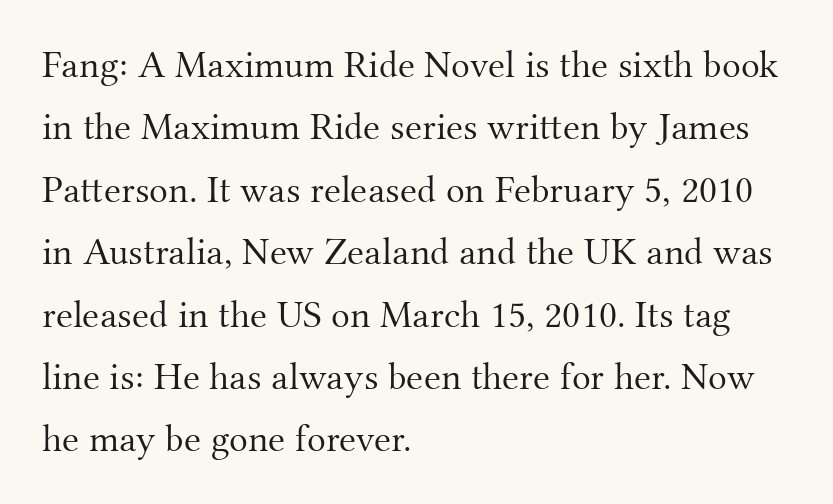
The image shows 39 px light serif type, upright; set left-aligned, normal line spacing (1.6x), normal letter spacing, not underlined; medium stroke contrast and a small x-height.
